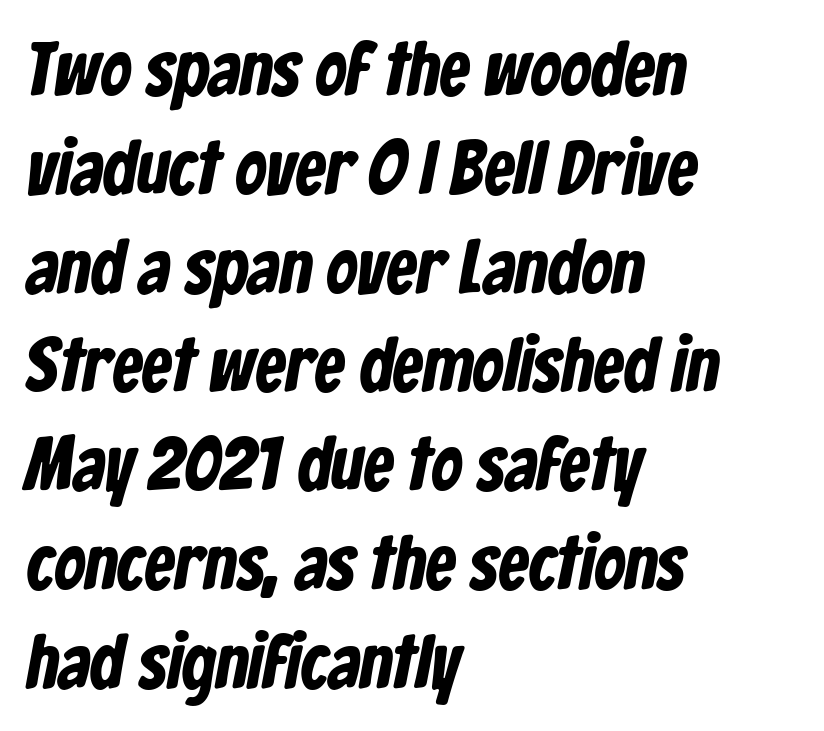
The image shows 76 px bold, condensed sans-serif type; set left-aligned, normal line spacing (1.3x), normal letter spacing, not underlined; low stroke contrast and a medium x-height.
